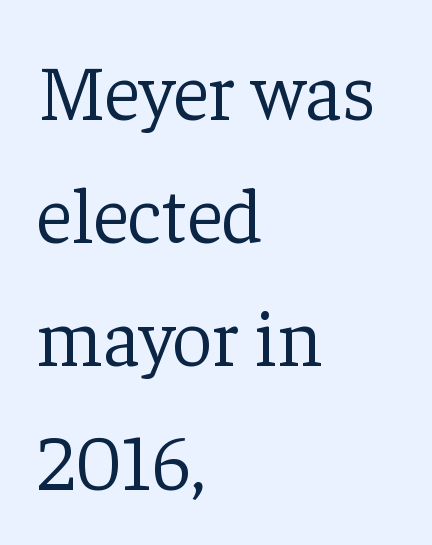
The image shows 79 px light serif type, upright; set left-aligned, normal line spacing (1.56x), normal letter spacing, not underlined; low stroke contrast and a medium x-height.
